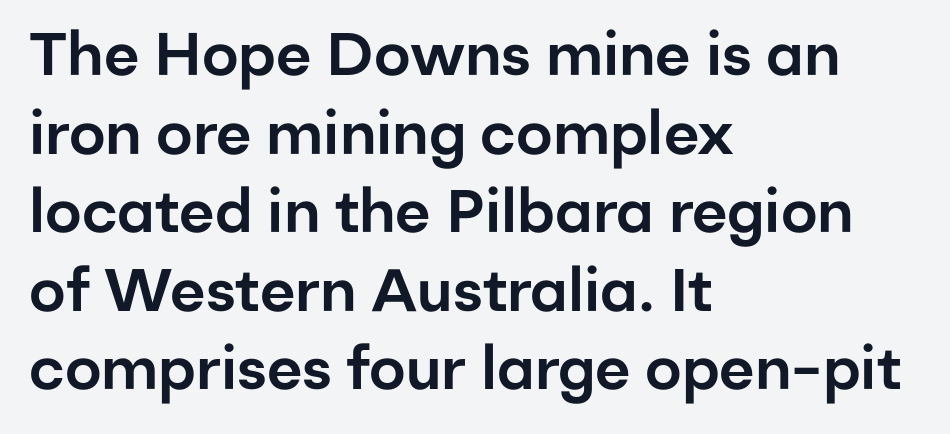
The image shows 60 px sans-serif type, upright; set left-aligned, normal line spacing (1.31x), normal letter spacing, not underlined; low stroke contrast and a medium x-height.
